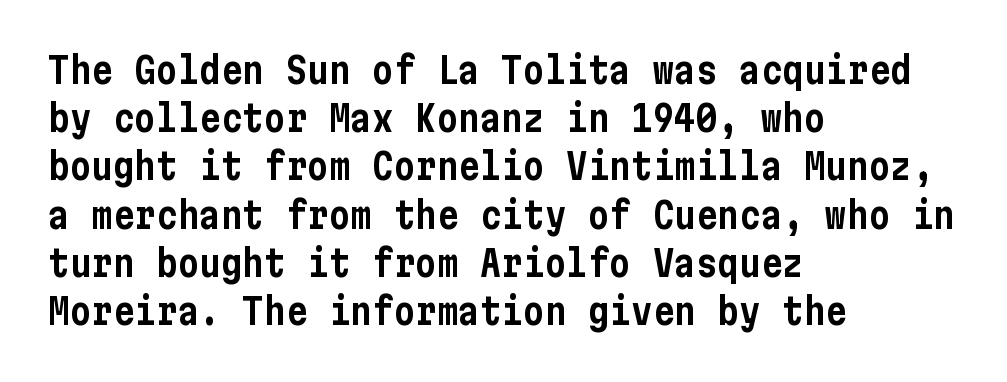
{"serif": "no", "italic": "no", "width": "condensed", "stroke_contrast": "low", "x_height": "medium", "underline": "no", "align": "left", "line_spacing": "normal", "line_spacing_ratio": 1.34, "letter_spacing": "normal", "letter_spacing_em": 0.0, "glyph_px": 36}
